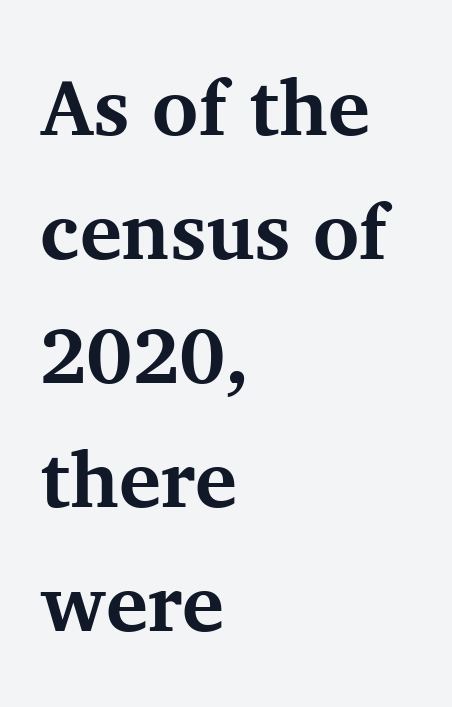
Q: Is the text bold? A: Yes.
Q: Is the text italic (slanted)? A: No, it is upright.
Q: Is the typeface a serif or a sans-serif typeface? A: Serif.
Q: Is the text underlined? A: No.
Q: How is the paragraph aligned? A: Left-aligned.
Q: Is the spacing between letters normal or unusually wide? A: Normal.
Q: Is the spacing between lines tight, normal or loose? A: Normal.
Q: Width (condensed, normal, or wide)? A: Normal.
Q: Stroke contrast? A: Medium.
Q: x-height? A: Medium.
Q: Monospaced? A: No.
